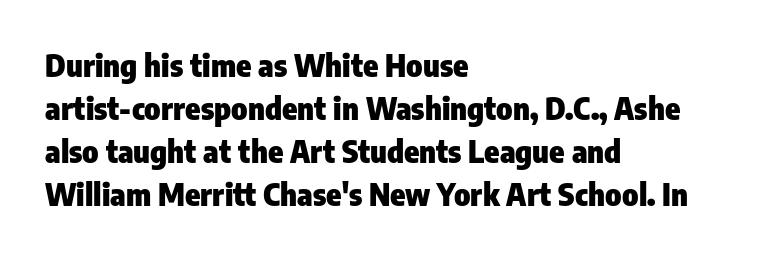
The font is running at its bold setting. The foot of each line stays bare and open. The passage shown is typeset with a sans-serif family. Every character sits straight up, as roman type does. A normal amount of white space separates one row of letters from the next.
